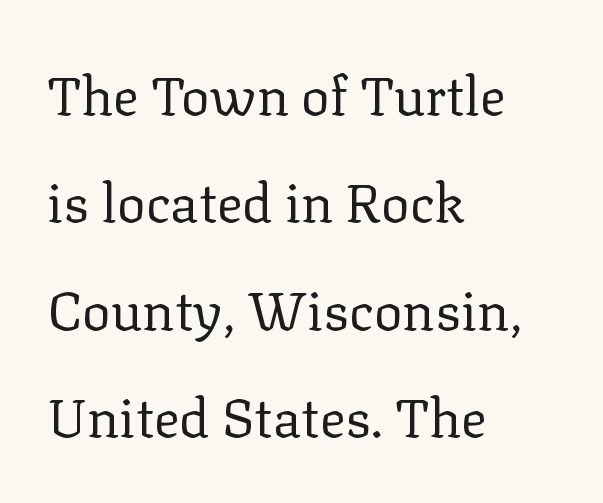
Q: Is the text bold? A: No.
Q: Is the text italic (slanted)? A: No, it is upright.
Q: Is the typeface a serif or a sans-serif typeface? A: Serif.
Q: Is the text underlined? A: No.
Q: How is the paragraph aligned? A: Left-aligned.
Q: Is the spacing between letters normal or unusually wide? A: Normal.
Q: Is the spacing between lines tight, normal or loose? A: Loose.
Q: Width (condensed, normal, or wide)? A: Normal.
Q: Stroke contrast? A: Low.
Q: x-height? A: Medium.
Q: Monospaced? A: No.
